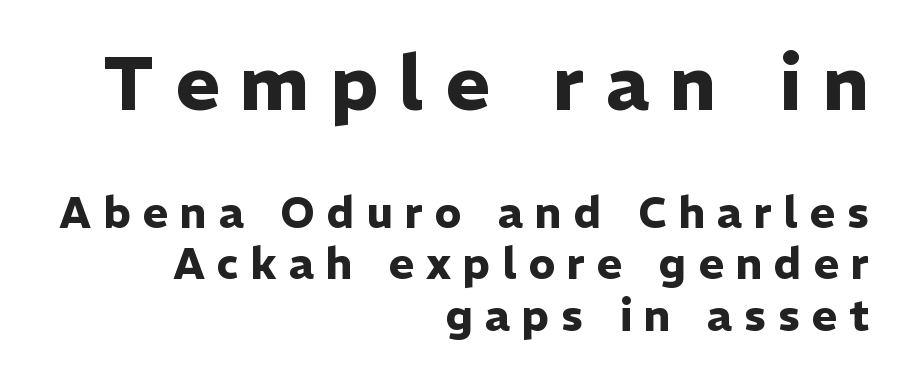
{"serif": "no", "italic": "no", "bold": "yes", "weight": "heavy", "width": "normal", "stroke_contrast": "low", "x_height": "medium", "monospaced": "no", "underline": "no", "align": "right", "line_spacing_ratio": 1.19, "letter_spacing": "wide", "letter_spacing_em": 0.28, "larger_block": "first", "size_ratio": 1.74, "glyph_px": 75}
